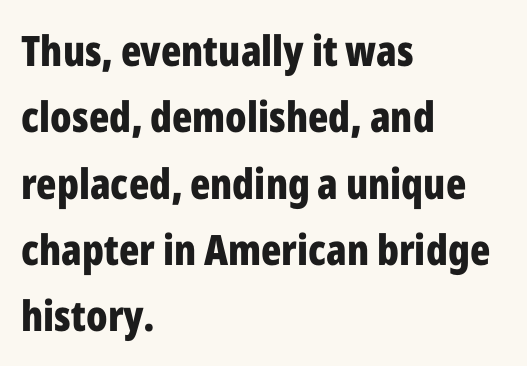
Q: Is the text bold? A: Yes.
Q: Is the text italic (slanted)? A: No, it is upright.
Q: Is the typeface a serif or a sans-serif typeface? A: Sans-serif.
Q: Is the text underlined? A: No.
Q: How is the paragraph aligned? A: Left-aligned.
Q: Is the spacing between letters normal or unusually wide? A: Normal.
Q: Is the spacing between lines tight, normal or loose? A: Normal.
Q: Width (condensed, normal, or wide)? A: Condensed.
Q: Stroke contrast? A: Low.
Q: x-height? A: Medium.
Q: Monospaced? A: No.
